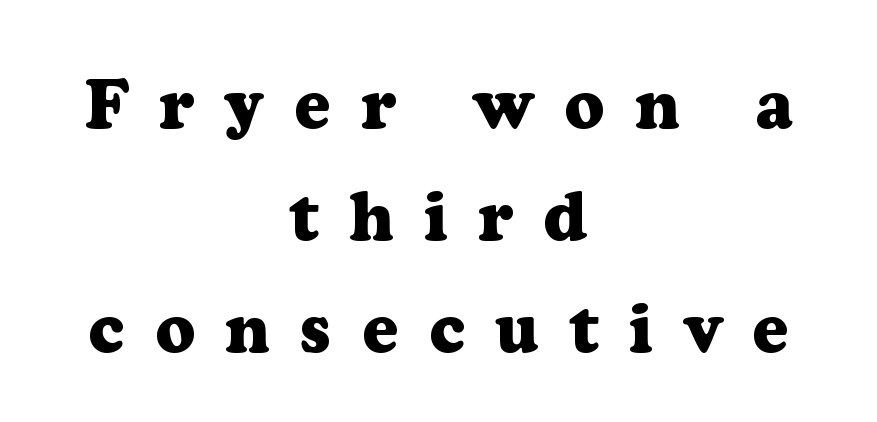
{"serif": "yes", "italic": "no", "bold": "yes", "weight": "heavy", "width": "normal", "stroke_contrast": "low", "x_height": "medium", "monospaced": "no", "underline": "no", "align": "center", "line_spacing": "normal", "line_spacing_ratio": 1.6, "letter_spacing": "wide", "letter_spacing_em": 0.43, "glyph_px": 70}
